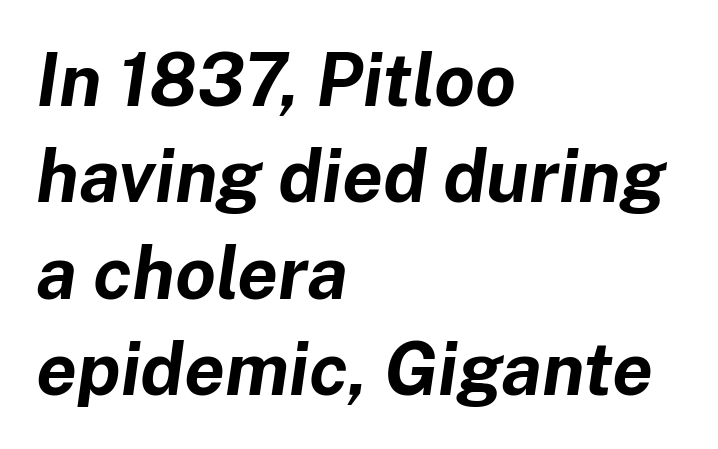
Q: Is the text bold? A: Yes.
Q: Is the text italic (slanted)? A: Yes, it leans right by about 8 degrees.
Q: Is the text underlined? A: No.
Q: How is the paragraph aligned? A: Left-aligned.
Q: Is the spacing between letters normal or unusually wide? A: Normal.
Q: Is the spacing between lines tight, normal or loose? A: Normal.
Q: Width (condensed, normal, or wide)? A: Normal.
Q: Stroke contrast? A: Low.
Q: x-height? A: Medium.
Q: Monospaced? A: No.
